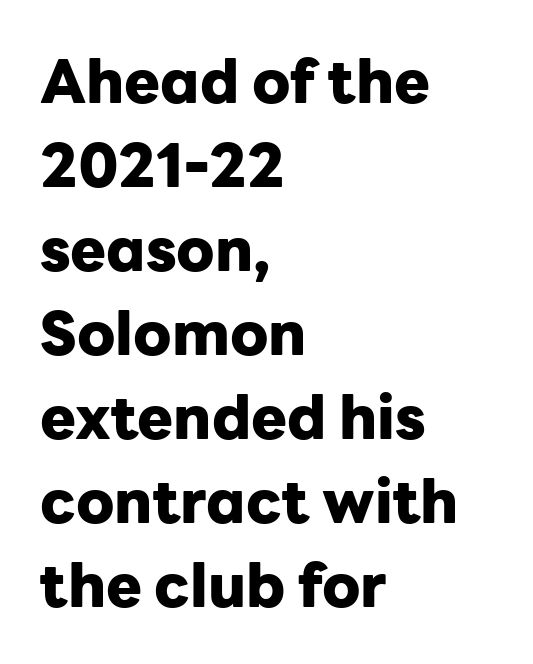
The image shows 60 px heavy sans-serif type, upright; set left-aligned, normal line spacing (1.4x), normal letter spacing, not underlined; low stroke contrast and a medium x-height.
